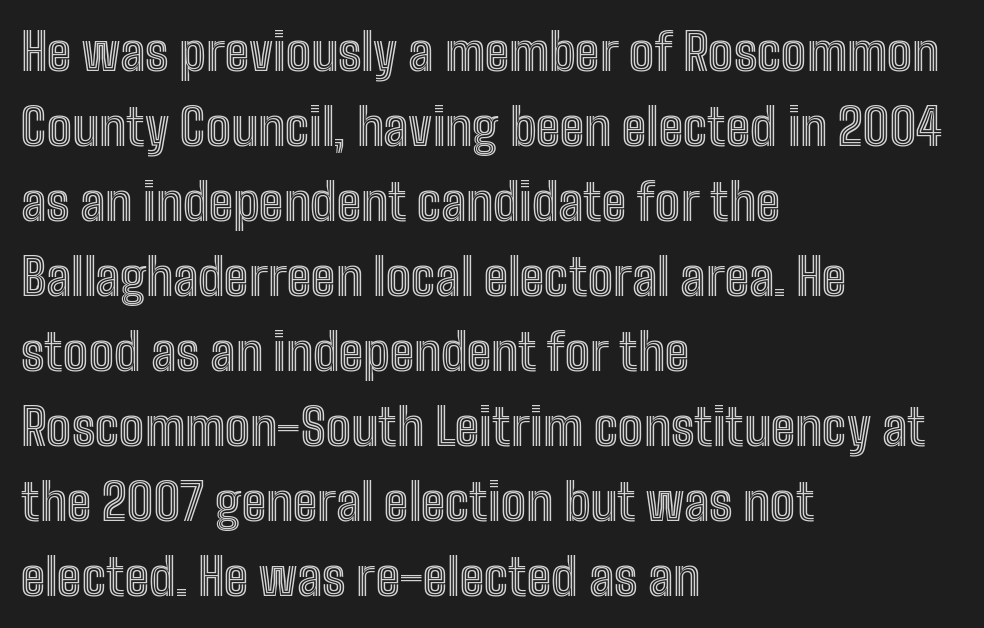
Letters rest on an invisible, unmarked baseline. The passage shown is typed in a proportional face where columns would drift. Standard letterfit; no display-style spreading of the glyphs. Line starts are locked; line ends wander. Tall strokes in this sample are plumb rather than angled.
